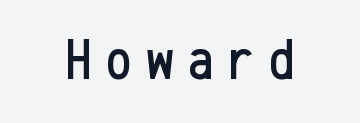
Q: Is the text italic (slanted)? A: No, it is upright.
Q: Is the typeface a serif or a sans-serif typeface? A: Sans-serif.
Q: Is the text underlined? A: No.
Q: Is the spacing between letters normal or unusually wide? A: Unusually wide.
Q: Width (condensed, normal, or wide)? A: Condensed.
Q: Stroke contrast? A: Low.
Q: x-height? A: Medium.
Q: Monospaced? A: Yes.
